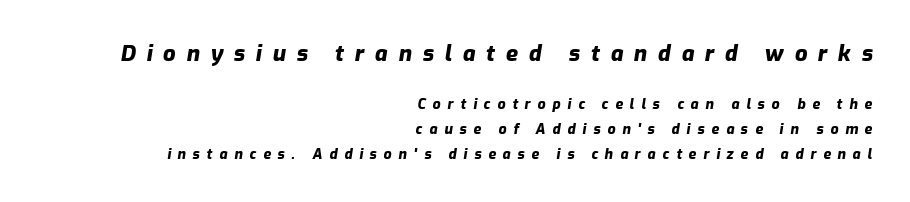
Q: Is the text bold? A: Yes.
Q: Is the text italic (slanted)? A: Yes, it leans right by about 9 degrees.
Q: Is the text underlined? A: No.
Q: How is the paragraph aligned? A: Right-aligned.
Q: Is the spacing between letters normal or unusually wide? A: Unusually wide.
Q: Which block of text is set in a larger size, the first (top) or the second (bottom)? A: The first (top) one.
